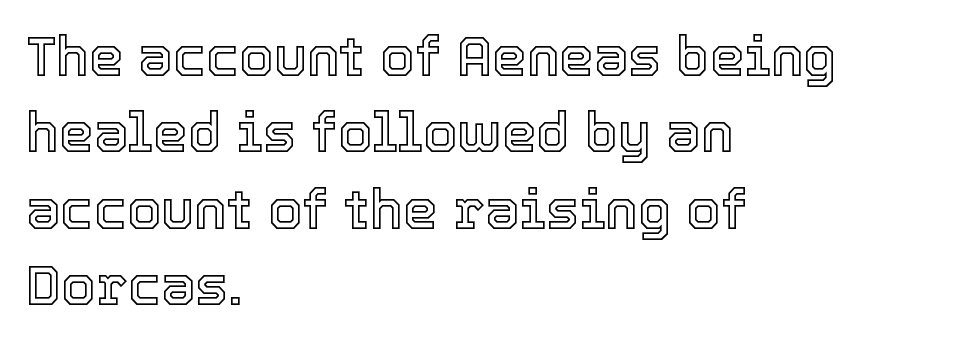
{"italic": "no", "width": "normal", "x_height": "medium", "monospaced": "no", "underline": "no", "align": "left", "line_spacing": "normal", "line_spacing_ratio": 1.39, "letter_spacing": "normal", "letter_spacing_em": 0.0, "glyph_px": 55}
